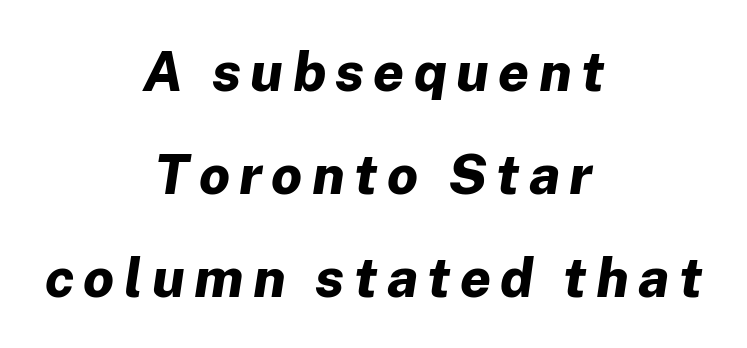
Q: Is the text bold? A: Yes.
Q: Is the text italic (slanted)? A: Yes, it leans right by about 8 degrees.
Q: Is the text underlined? A: No.
Q: How is the paragraph aligned? A: Centered.
Q: Width (condensed, normal, or wide)? A: Normal.
Q: Stroke contrast? A: Low.
Q: x-height? A: Medium.
Q: Monospaced? A: No.
